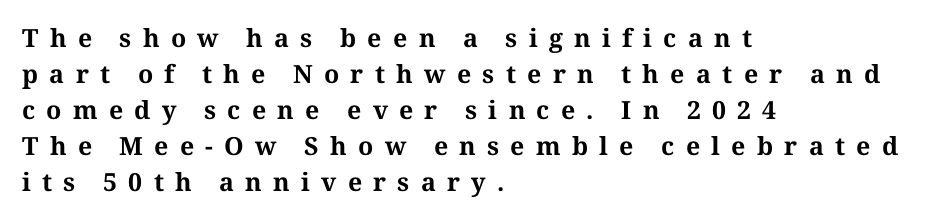
The zone under the glyphs is completely vacant. Observe the wide spacing: letters keep a clear distance from each other. These lines sit exactly where default settings would place them. Casual observation: everything's shoved over to the left. Do the letters lean? They stand straight.
